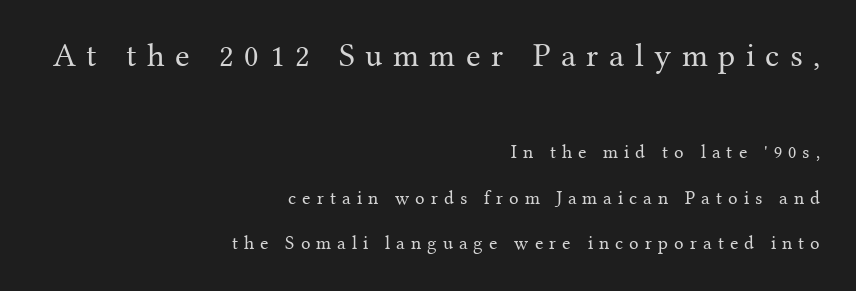
{"serif": "yes", "italic": "no", "bold": "no", "weight": "regular", "width": "normal", "stroke_contrast": "medium", "x_height": "medium", "monospaced": "no", "underline": "no", "align": "right", "line_spacing": "loose", "line_spacing_ratio": 2.39, "letter_spacing": "wide", "letter_spacing_em": 0.32, "larger_block": "first", "size_ratio": 1.74, "glyph_px": 33}
